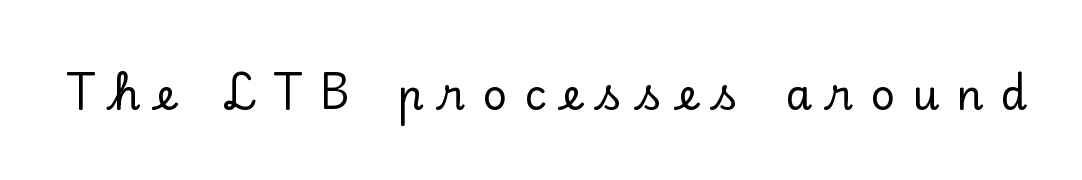
{"italic": "no", "width": "normal", "stroke_contrast": "low", "x_height": "small", "monospaced": "no", "underline": "no", "letter_spacing": "wide", "letter_spacing_em": 0.41, "glyph_px": 42}
